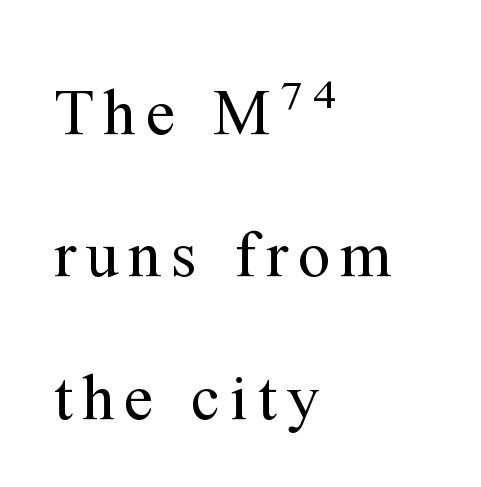
Any mark beneath the type? The region is blank. Are there feet on the stems? There are — it's a serif. Here the designer chose a conventional face with non-uniform glyph widths. Leading is clearly above the norm, producing a sparse column.
